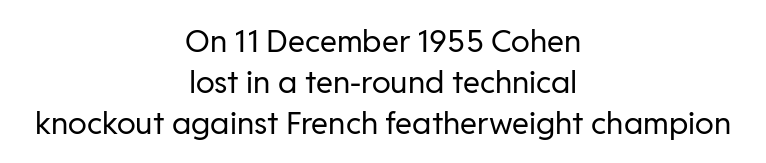
The image shows 31 px regular-weight sans-serif type, upright; set centered, normal line spacing (1.32x), normal letter spacing, not underlined; low stroke contrast and a medium x-height.
